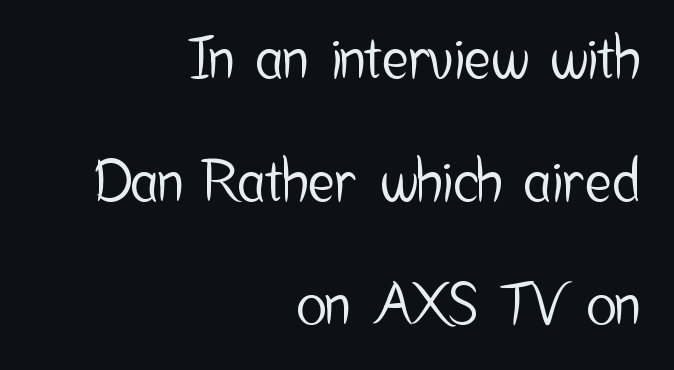
{"serif": "no", "italic": "no", "width": "condensed", "stroke_contrast": "low", "x_height": "medium", "monospaced": "no", "underline": "no", "align": "right", "line_spacing": "loose", "line_spacing_ratio": 2.2, "letter_spacing": "normal", "letter_spacing_em": 0.0, "glyph_px": 56}
